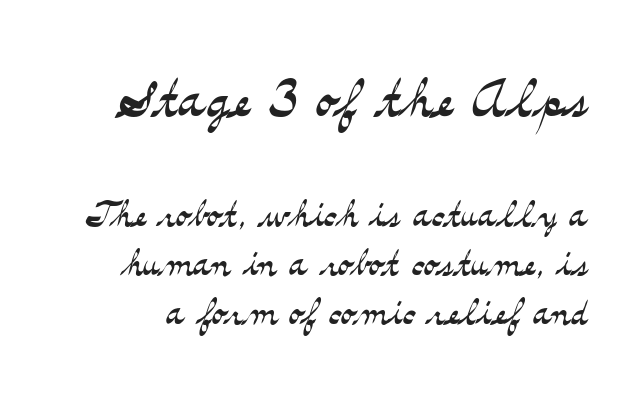
{"serif": "yes", "bold": "no", "weight": "light", "width": "wide", "stroke_contrast": "medium", "x_height": "small", "monospaced": "no", "underline": "no", "line_spacing": "tight", "line_spacing_ratio": 1.0, "letter_spacing": "normal", "letter_spacing_em": 0.0, "larger_block": "first", "size_ratio": 1.49, "glyph_px": 73}
